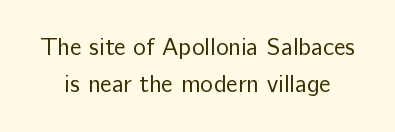
Q: Is the text bold? A: No.
Q: Is the text italic (slanted)? A: No, it is upright.
Q: Is the text underlined? A: No.
Q: Is the spacing between letters normal or unusually wide? A: Normal.
Q: Is the spacing between lines tight, normal or loose? A: Normal.
